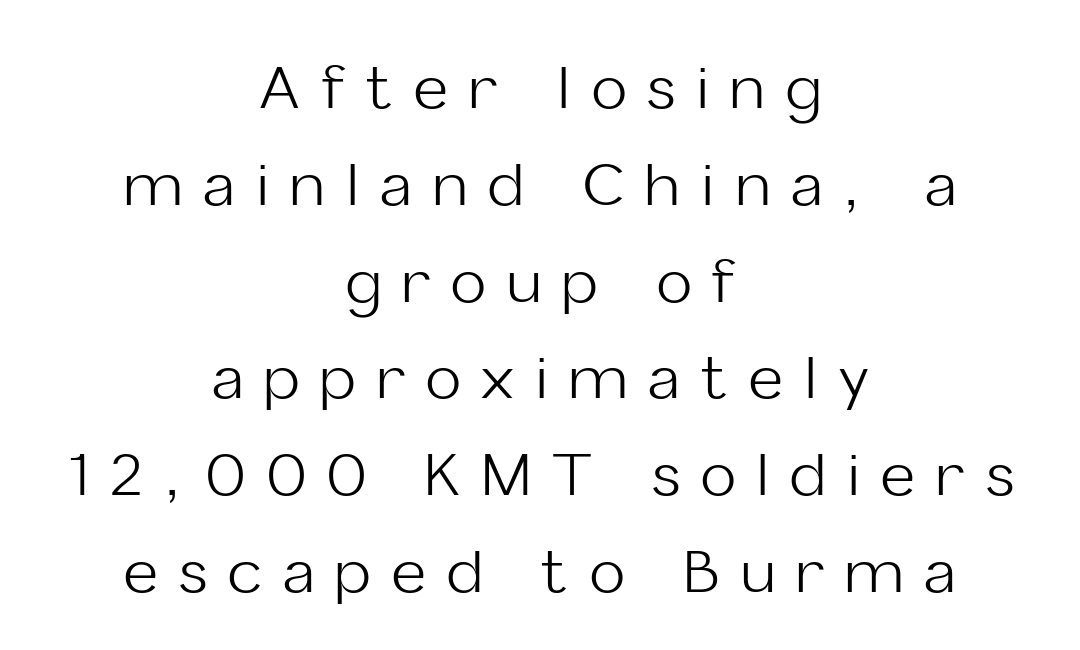
The image shows 59 px light sans-serif type, upright; set centered, normal line spacing (1.64x), unusually wide letter spacing (+0.36 em), not underlined; low stroke contrast and a medium x-height.
